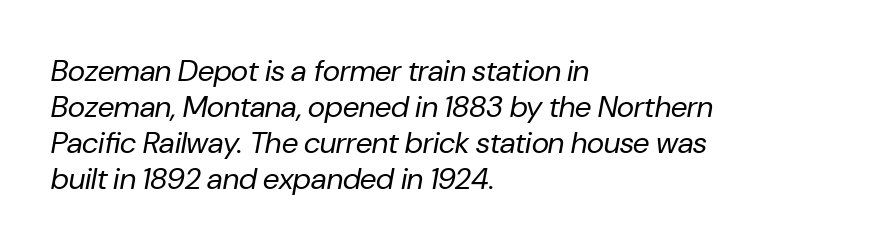
The image shows 30 px regular-weight type, italic (leaning right); set left-aligned, line spacing 1.2x, normal letter spacing, not underlined; low stroke contrast and a medium x-height.
